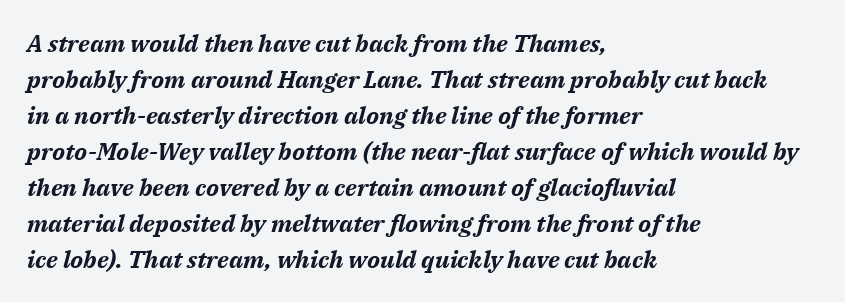
The image shows 24 px bold type, italic (leaning right); set left-aligned, normal line spacing (1.5x), normal letter spacing, not underlined.
